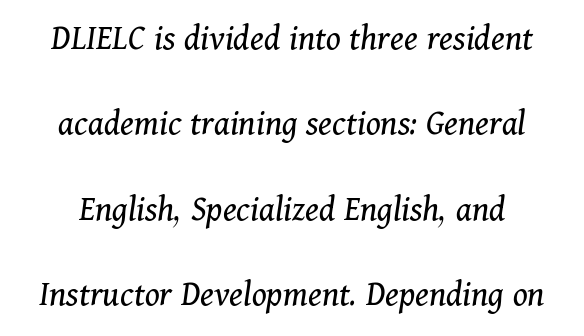
Q: Is the text bold? A: No.
Q: Is the text italic (slanted)? A: Yes, it leans right by about 11 degrees.
Q: Is the typeface a serif or a sans-serif typeface? A: Serif.
Q: Is the text underlined? A: No.
Q: Is the spacing between letters normal or unusually wide? A: Normal.
Q: Is the spacing between lines tight, normal or loose? A: Loose.
Q: Width (condensed, normal, or wide)? A: Normal.
Q: Stroke contrast? A: Medium.
Q: x-height? A: Medium.
Q: Monospaced? A: No.
